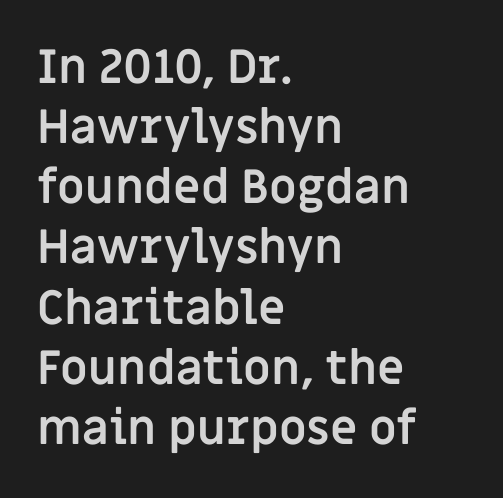
Q: Is the text bold? A: Yes.
Q: Is the text italic (slanted)? A: No, it is upright.
Q: Is the typeface a serif or a sans-serif typeface? A: Sans-serif.
Q: Is the text underlined? A: No.
Q: How is the paragraph aligned? A: Left-aligned.
Q: Is the spacing between letters normal or unusually wide? A: Normal.
Q: Is the spacing between lines tight, normal or loose? A: Normal.
Q: Width (condensed, normal, or wide)? A: Normal.
Q: Stroke contrast? A: Low.
Q: x-height? A: Large.
Q: Monospaced? A: No.
